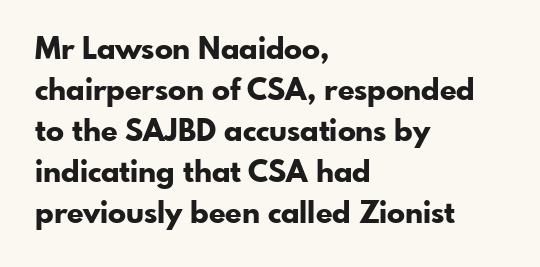
The image shows 30 px bold sans-serif type, upright; set left-aligned, normal line spacing (1.37x), normal letter spacing, not underlined; low stroke contrast and a small x-height.
